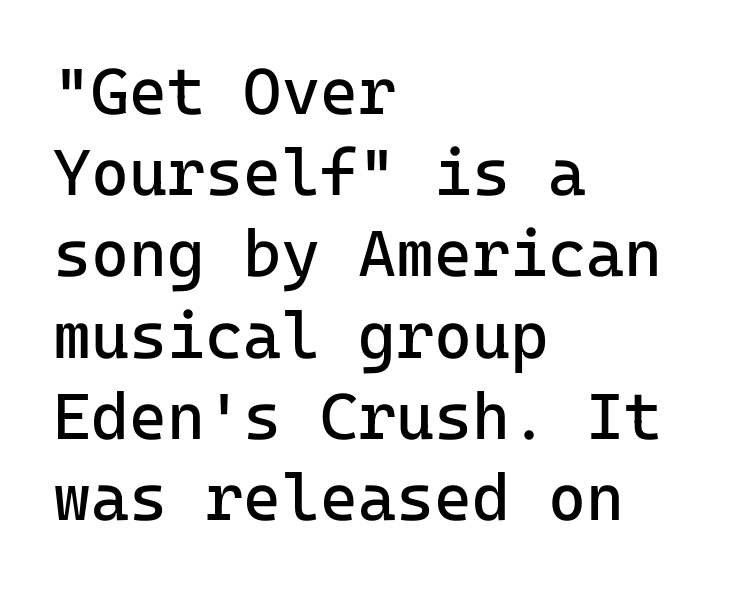
Q: Is the text bold? A: No.
Q: Is the text italic (slanted)? A: No, it is upright.
Q: Is the typeface a serif or a sans-serif typeface? A: Sans-serif.
Q: Is the text underlined? A: No.
Q: How is the paragraph aligned? A: Left-aligned.
Q: Is the spacing between letters normal or unusually wide? A: Normal.
Q: Is the spacing between lines tight, normal or loose? A: Normal.
Q: Width (condensed, normal, or wide)? A: Normal.
Q: Stroke contrast? A: Low.
Q: x-height? A: Medium.
